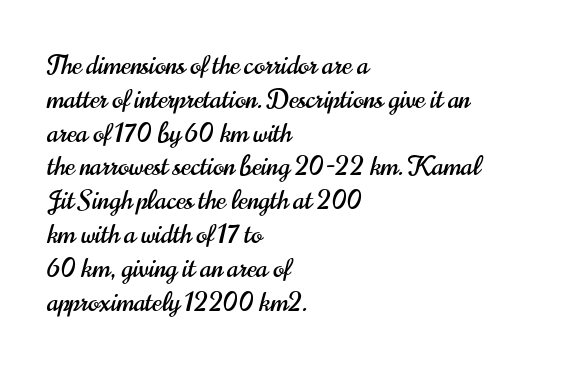
The ragged edge is on the right, which tells us the setting is flush left. How would I describe the line gaps? Plain and ordinary. Only glyphs here, with clear space below each row.
